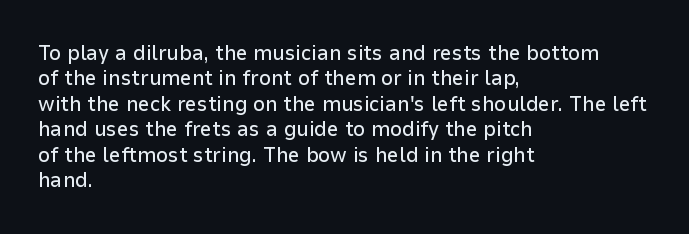
Q: Is the text italic (slanted)? A: No, it is upright.
Q: Is the text underlined? A: No.
Q: How is the paragraph aligned? A: Left-aligned.
Q: Is the spacing between letters normal or unusually wide? A: Normal.
